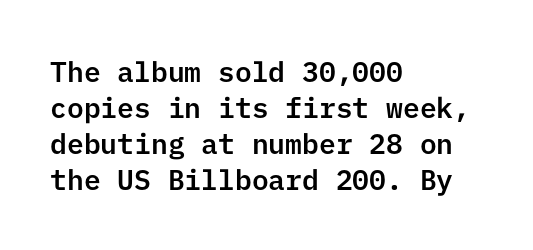
The image shows 28 px sans-serif type, upright; set left-aligned, normal line spacing (1.28x), normal letter spacing, not underlined; low stroke contrast and a medium x-height.
